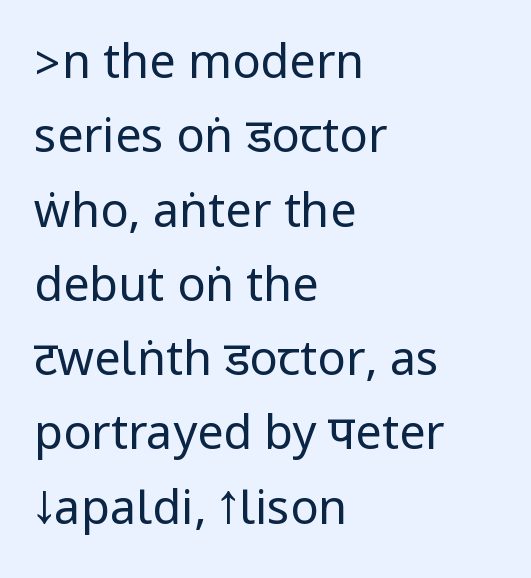
{"serif": "no", "italic": "no", "bold": "no", "weight": "regular", "width": "condensed", "stroke_contrast": "low", "underline": "no", "align": "left", "line_spacing": "normal", "line_spacing_ratio": 1.58, "letter_spacing": "normal", "letter_spacing_em": 0.0, "glyph_px": 47}
